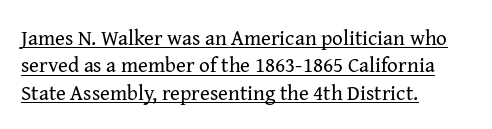
Q: Is the text bold? A: No.
Q: Is the text italic (slanted)? A: No, it is upright.
Q: Is the text underlined? A: Yes.
Q: How is the paragraph aligned? A: Left-aligned.
Q: Is the spacing between letters normal or unusually wide? A: Normal.
Q: Is the spacing between lines tight, normal or loose? A: Normal.
